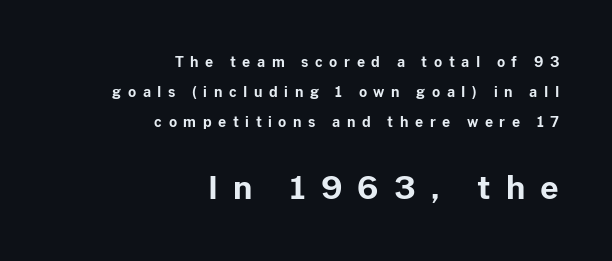
The image shows 32 px bold sans-serif type, upright; set right-aligned, loose line spacing (2.13x), unusually wide letter spacing (+0.47 em), not underlined; the second (bottom) block is 2.29x larger; low stroke contrast and a medium x-height.
